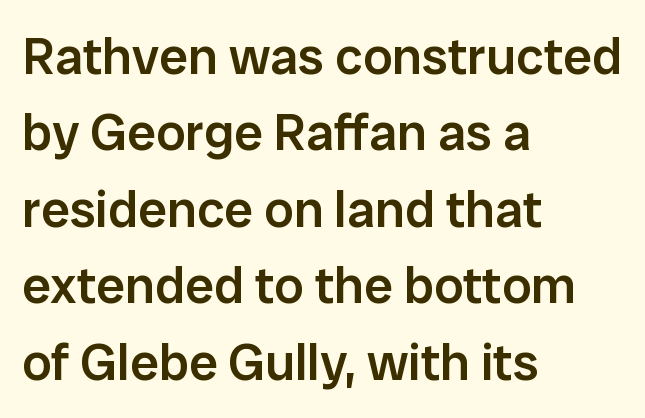
Q: Is the text bold? A: Semi-bold.
Q: Is the text italic (slanted)? A: No, it is upright.
Q: Is the typeface a serif or a sans-serif typeface? A: Sans-serif.
Q: Is the text underlined? A: No.
Q: How is the paragraph aligned? A: Left-aligned.
Q: Is the spacing between letters normal or unusually wide? A: Normal.
Q: Is the spacing between lines tight, normal or loose? A: Normal.
Q: Width (condensed, normal, or wide)? A: Normal.
Q: Stroke contrast? A: Low.
Q: x-height? A: Medium.
Q: Monospaced? A: No.
